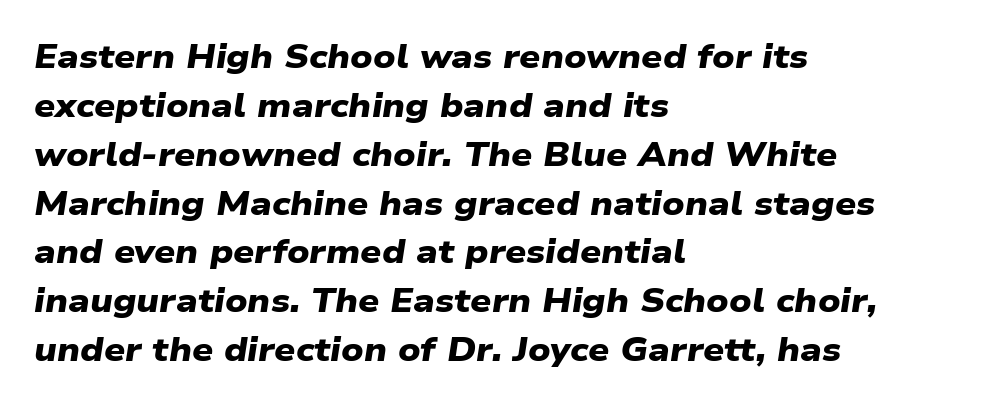
{"serif": "no", "bold": "yes", "weight": "heavy", "width": "wide", "stroke_contrast": "low", "x_height": "medium", "monospaced": "no", "underline": "no", "align": "left", "line_spacing": "normal", "line_spacing_ratio": 1.48, "letter_spacing": "normal", "letter_spacing_em": 0.0, "glyph_px": 33}
